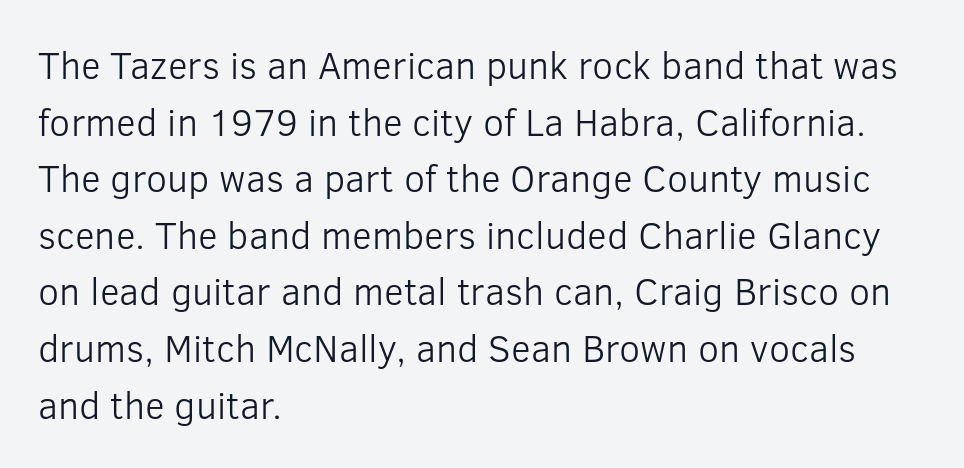
The image shows 38 px light sans-serif type, upright; set left-aligned, normal line spacing (1.49x), normal letter spacing, not underlined; low stroke contrast and a medium x-height.
